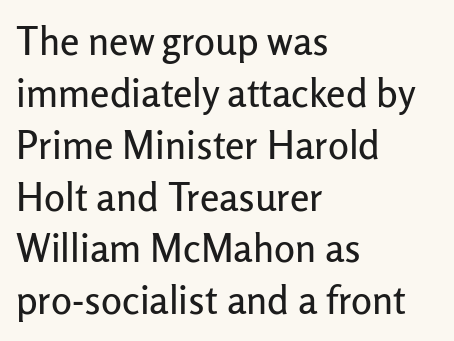
Q: Is the text italic (slanted)? A: No, it is upright.
Q: Is the typeface a serif or a sans-serif typeface? A: Sans-serif.
Q: Is the text underlined? A: No.
Q: How is the paragraph aligned? A: Left-aligned.
Q: Is the spacing between letters normal or unusually wide? A: Normal.
Q: Is the spacing between lines tight, normal or loose? A: Normal.
Q: Width (condensed, normal, or wide)? A: Normal.
Q: Stroke contrast? A: Low.
Q: x-height? A: Medium.
Q: Monospaced? A: No.
